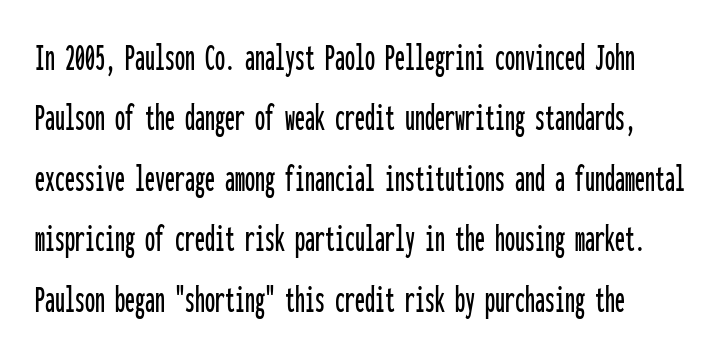
Q: Is the text italic (slanted)? A: No, it is upright.
Q: Is the typeface a serif or a sans-serif typeface? A: Sans-serif.
Q: Is the text underlined? A: No.
Q: Is the spacing between letters normal or unusually wide? A: Normal.
Q: Is the spacing between lines tight, normal or loose? A: Normal.
Q: Width (condensed, normal, or wide)? A: Condensed.
Q: Stroke contrast? A: Low.
Q: x-height? A: Medium.
Q: Monospaced? A: Yes.
